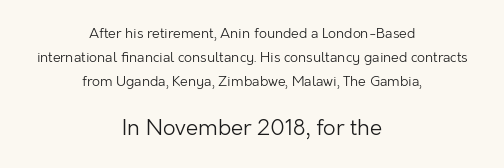
Q: Is the text bold? A: No.
Q: Is the text italic (slanted)? A: No, it is upright.
Q: Is the text underlined? A: No.
Q: How is the paragraph aligned? A: Centered.
Q: Is the spacing between letters normal or unusually wide? A: Normal.
Q: Which block of text is set in a larger size, the first (top) or the second (bottom)? A: The second (bottom) one.
